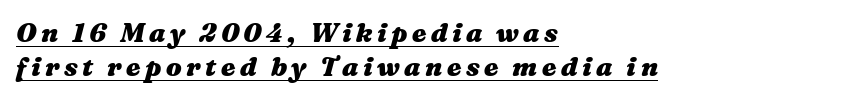
Heavy, bold letterforms. Typeset ragged right — the left edge is the straight one. Every word sits above its own underline. The vertical gap from one line to the next is medium. Characters are canted at an angle relative to the baseline's perpendicular.
